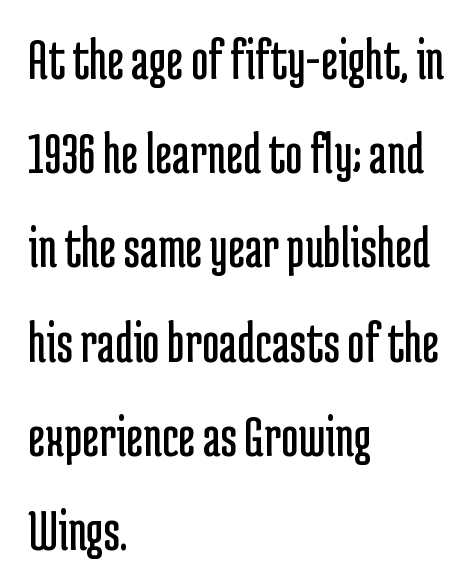
{"serif": "no", "italic": "no", "bold": "no", "weight": "regular", "width": "condensed", "stroke_contrast": "low", "x_height": "medium", "monospaced": "no", "underline": "no", "align": "left", "line_spacing": "normal", "line_spacing_ratio": 1.57, "letter_spacing": "normal", "letter_spacing_em": 0.0, "glyph_px": 60}
